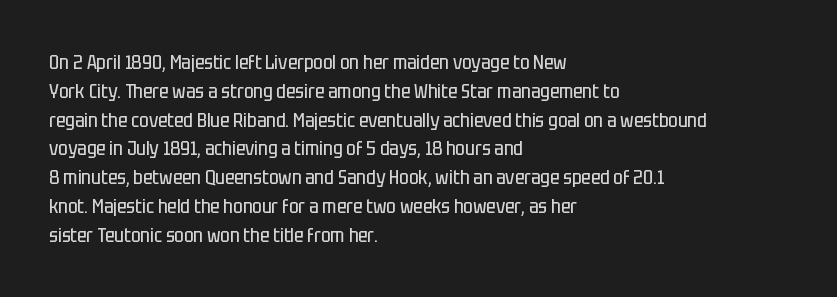
Q: Is the text bold? A: No.
Q: Is the text italic (slanted)? A: No, it is upright.
Q: Is the text underlined? A: No.
Q: How is the paragraph aligned? A: Left-aligned.
Q: Is the spacing between letters normal or unusually wide? A: Normal.
Q: Is the spacing between lines tight, normal or loose? A: Normal.
